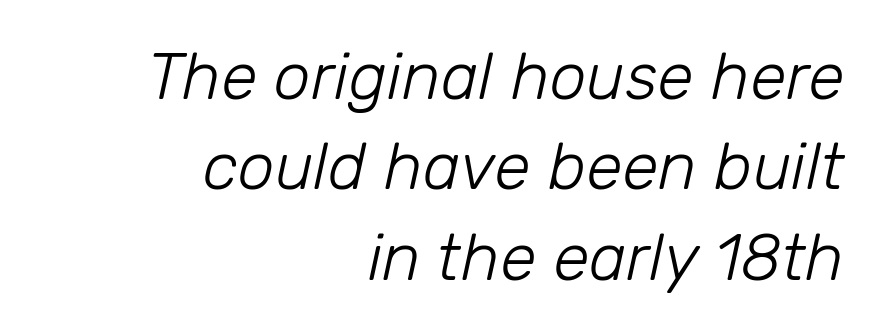
Q: Is the text bold? A: No.
Q: Is the text italic (slanted)? A: Yes, it leans right by about 12 degrees.
Q: Is the text underlined? A: No.
Q: How is the paragraph aligned? A: Right-aligned.
Q: Is the spacing between letters normal or unusually wide? A: Normal.
Q: Is the spacing between lines tight, normal or loose? A: Normal.
Q: Width (condensed, normal, or wide)? A: Normal.
Q: Stroke contrast? A: Low.
Q: x-height? A: Medium.
Q: Monospaced? A: No.
